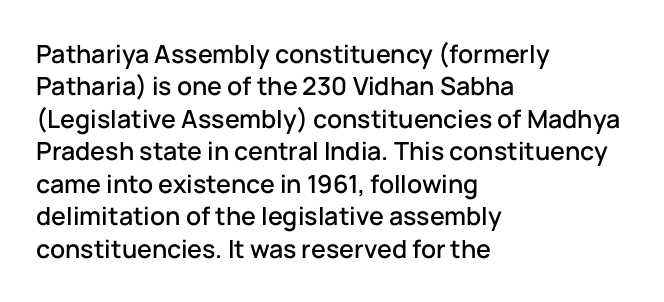
Q: Is the text italic (slanted)? A: No, it is upright.
Q: Is the text underlined? A: No.
Q: How is the paragraph aligned? A: Left-aligned.
Q: Is the spacing between letters normal or unusually wide? A: Normal.
Q: Is the spacing between lines tight, normal or loose? A: Normal.
